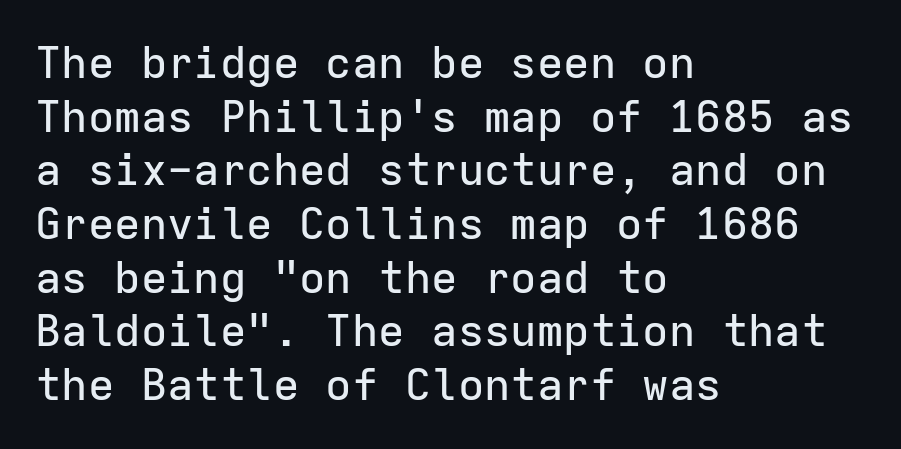
Q: Is the text italic (slanted)? A: No, it is upright.
Q: Is the typeface a serif or a sans-serif typeface? A: Sans-serif.
Q: Is the text underlined? A: No.
Q: How is the paragraph aligned? A: Left-aligned.
Q: Is the spacing between letters normal or unusually wide? A: Normal.
Q: Width (condensed, normal, or wide)? A: Normal.
Q: Stroke contrast? A: Low.
Q: x-height? A: Medium.
Q: Monospaced? A: Yes.
